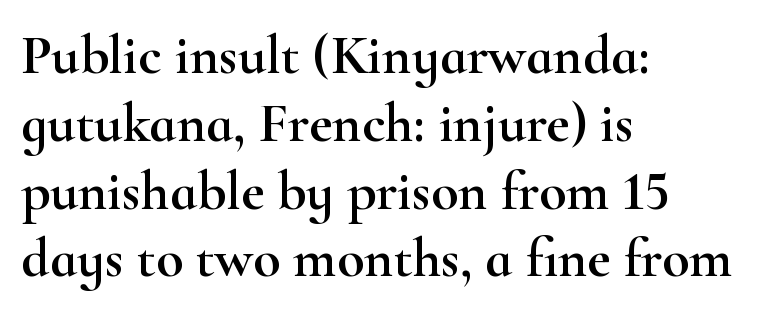
{"serif": "yes", "italic": "no", "width": "wide", "stroke_contrast": "high", "x_height": "small", "monospaced": "no", "underline": "no", "align": "left", "line_spacing_ratio": 1.21, "letter_spacing": "normal", "letter_spacing_em": 0.0, "glyph_px": 56}
